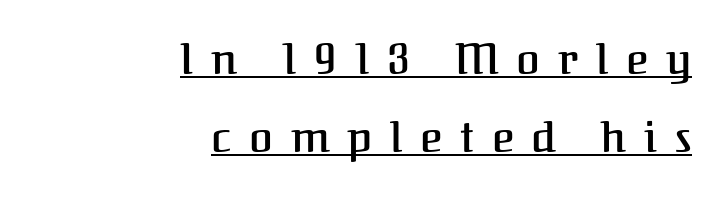
The glyphs have the mass of a demibold cut, below bold. Serifs: yes, visible at the terminals of the letterforms. The passage is arranged like a letterhead date or caption credit — flush right. Nope, not italic — everything's standing straight. Note the varied advance widths — an 'i' is clearly narrower than an 'm'. Here the glyphs are tracked loosely, breaking word shapes into spaced letters.
